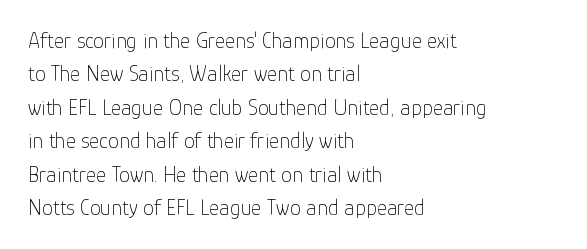
The image shows 22 px text type, upright; set left-aligned, normal line spacing (1.52x), normal letter spacing, not underlined.
